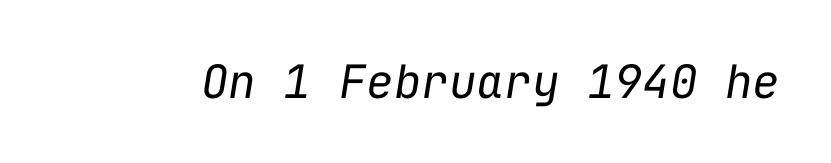
The image shows 46 px regular-weight type, italic (leaning right), monospaced; set normal letter spacing, not underlined; low stroke contrast and a medium x-height.
